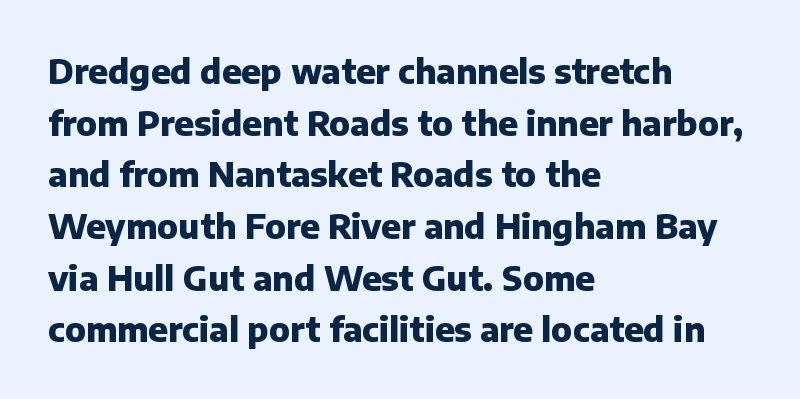
{"serif": "no", "italic": "no", "bold": "yes", "weight": "heavy", "width": "normal", "stroke_contrast": "low", "x_height": "medium", "monospaced": "no", "underline": "no", "align": "left", "line_spacing": "normal", "line_spacing_ratio": 1.52, "letter_spacing": "normal", "letter_spacing_em": 0.0, "glyph_px": 34}
